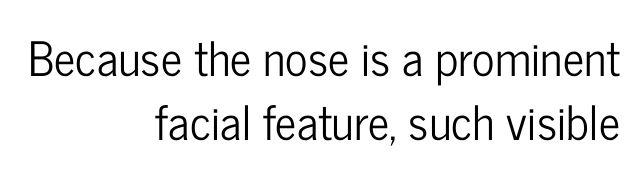
The image shows 47 px condensed sans-serif type, upright; set right-aligned, normal line spacing (1.36x), normal letter spacing, not underlined; low stroke contrast and a medium x-height.
